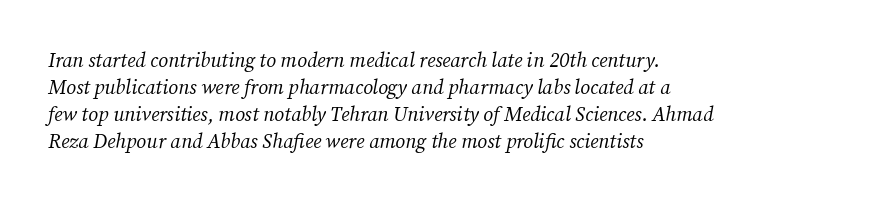
The image shows 20 px text type, italic (leaning right); set left-aligned, normal line spacing (1.35x), normal letter spacing, not underlined.
